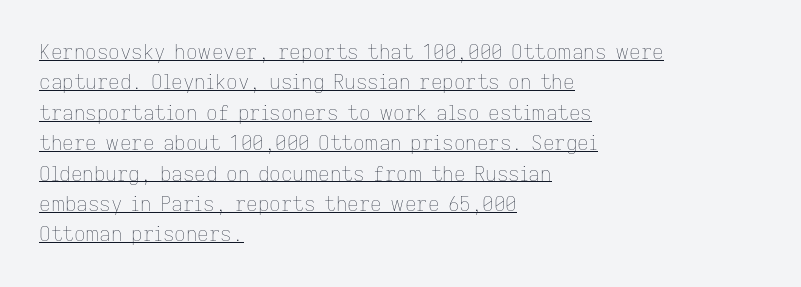
{"italic": "no", "bold": "no", "underline": "yes", "align": "left", "line_spacing": "normal", "line_spacing_ratio": 1.52, "letter_spacing": "normal", "letter_spacing_em": 0.0, "glyph_px": 20}
